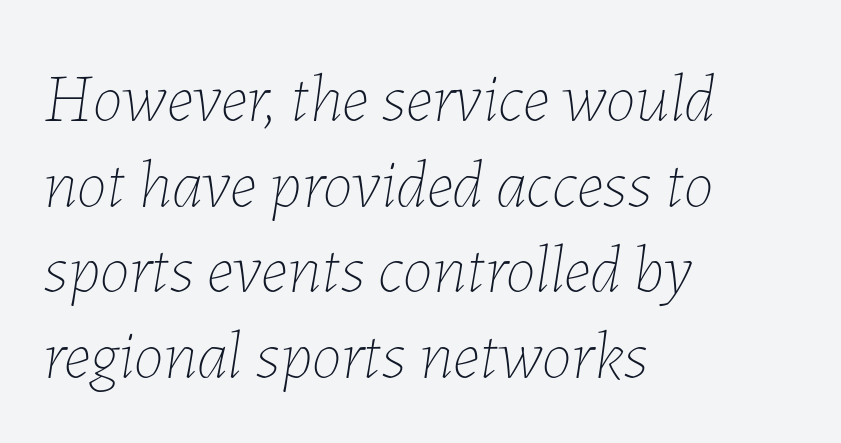
{"italic": "yes", "lean": "right", "slant_degrees": 7, "bold": "no", "weight": "thin", "width": "normal", "stroke_contrast": "low", "x_height": "medium", "monospaced": "no", "underline": "no", "align": "left", "line_spacing": "normal", "line_spacing_ratio": 1.26, "letter_spacing": "normal", "letter_spacing_em": 0.0, "glyph_px": 68}
